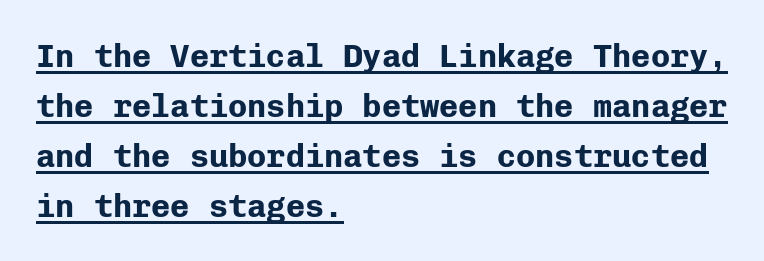
The image shows 32 px bold sans-serif type, upright, monospaced; set left-aligned, normal line spacing (1.56x), normal letter spacing, underlined; low stroke contrast and a medium x-height.
